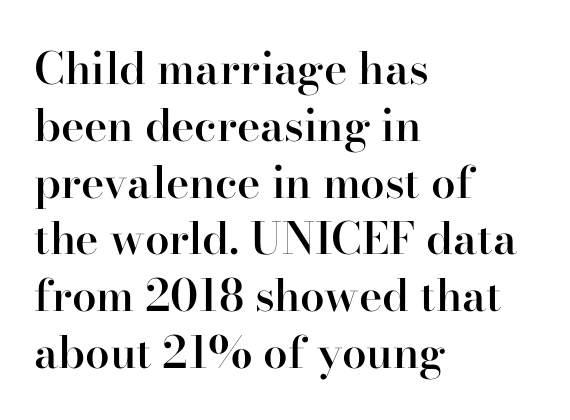
Tracking value appears to be zero — textbook default spacing. Leftover space on each line is placed entirely after the last word. Compared with typical paragraphs, the rows here are spaced about the same. The typography opts for an upright posture over an oblique one. No word sits above an underline.
